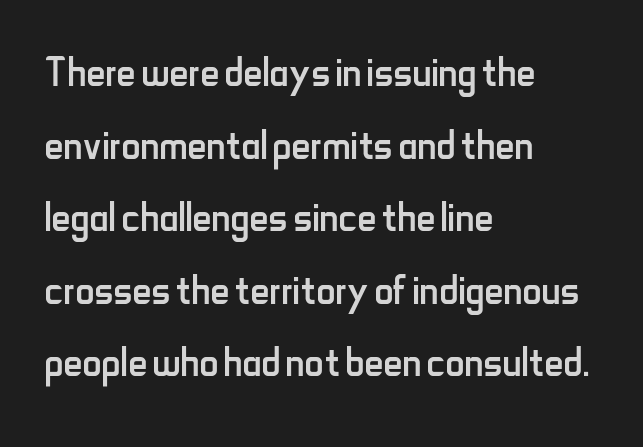
The image shows 53 px regular-weight, condensed sans-serif type, upright; set left-aligned, normal line spacing (1.37x), normal letter spacing, not underlined; low stroke contrast and a small x-height.
